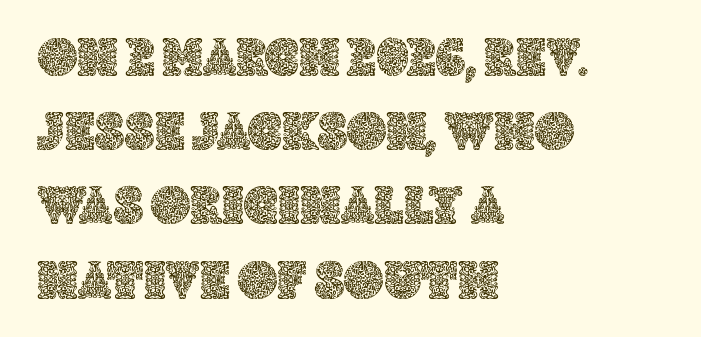
The line-height multiplier appears to be the usual default. The space beneath each line is pristine and unruled. This sample uses an upright cut, with every glyph sitting square on the baseline. Notice how the passage keeps a crisp vertical edge on the left only. Each word holds together tightly as a unit, with standard inter-letter gaps.
